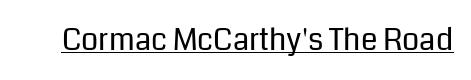
Q: Is the text bold? A: No.
Q: Is the text italic (slanted)? A: No, it is upright.
Q: Is the typeface a serif or a sans-serif typeface? A: Sans-serif.
Q: Is the text underlined? A: Yes.
Q: Is the spacing between letters normal or unusually wide? A: Normal.
Q: Width (condensed, normal, or wide)? A: Normal.
Q: Stroke contrast? A: Low.
Q: x-height? A: Medium.
Q: Monospaced? A: No.
